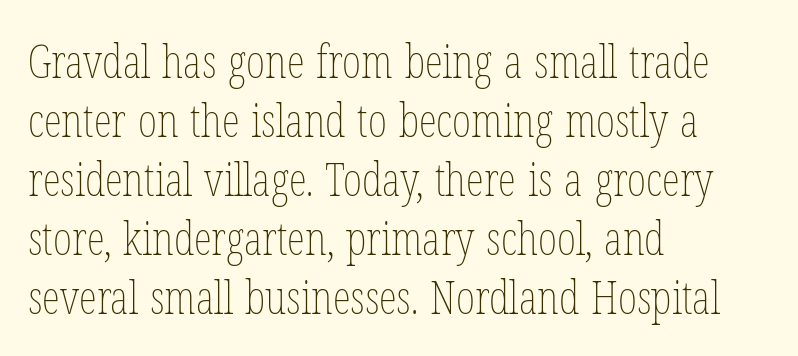
Q: Is the text bold? A: No.
Q: Is the text italic (slanted)? A: No, it is upright.
Q: Is the text underlined? A: No.
Q: How is the paragraph aligned? A: Left-aligned.
Q: Is the spacing between letters normal or unusually wide? A: Normal.
Q: Is the spacing between lines tight, normal or loose? A: Normal.
Q: Width (condensed, normal, or wide)? A: Condensed.
Q: Stroke contrast? A: Low.
Q: x-height? A: Medium.
Q: Monospaced? A: No.
